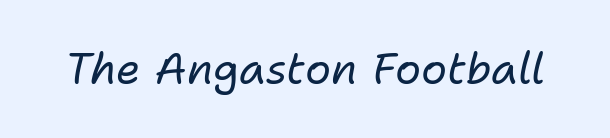
The image shows 43 px regular-weight type, italic (leaning right); set normal letter spacing, not underlined; low stroke contrast and a medium x-height.
